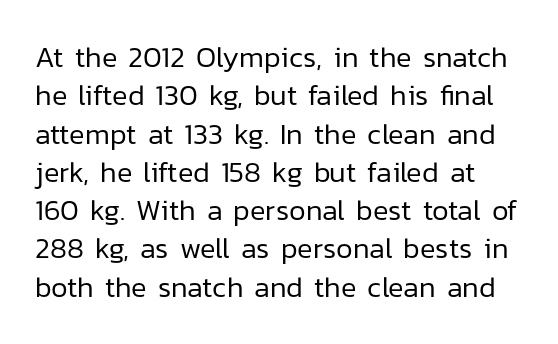
The face used here is proportionally spaced, like ordinary book or web type. Leading matches the norm, producing a regular column. It's the straight-up-and-down kind of type. No extra ink here — the face is not bold.
